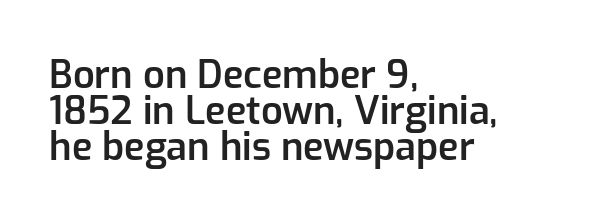
Q: Is the text bold? A: Semi-bold.
Q: Is the text italic (slanted)? A: No, it is upright.
Q: Is the typeface a serif or a sans-serif typeface? A: Sans-serif.
Q: Is the text underlined? A: No.
Q: How is the paragraph aligned? A: Left-aligned.
Q: Is the spacing between letters normal or unusually wide? A: Normal.
Q: Is the spacing between lines tight, normal or loose? A: Tight.
Q: Width (condensed, normal, or wide)? A: Normal.
Q: Stroke contrast? A: Low.
Q: x-height? A: Medium.
Q: Monospaced? A: No.
